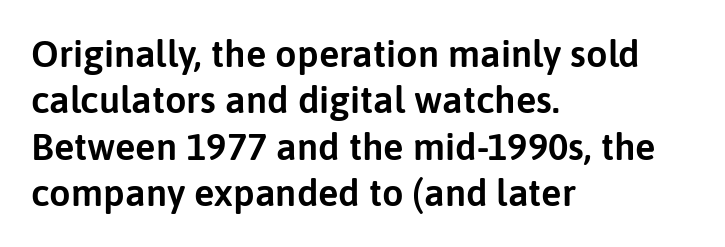
The image shows 38 px sans-serif type, upright; set left-aligned, line spacing 1.22x, normal letter spacing, not underlined; low stroke contrast and a medium x-height.
